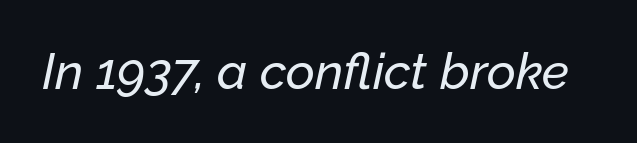
The image shows 50 px text type, italic (leaning right); set normal letter spacing, not underlined; low stroke contrast and a medium x-height.
